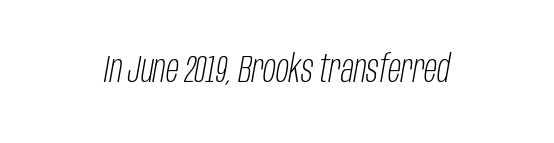
Q: Is the text bold? A: No.
Q: Is the text italic (slanted)? A: Yes, it leans right by about 10 degrees.
Q: Is the text underlined? A: No.
Q: Is the spacing between letters normal or unusually wide? A: Normal.
Q: Width (condensed, normal, or wide)? A: Condensed.
Q: Stroke contrast? A: Low.
Q: x-height? A: Large.
Q: Monospaced? A: No.
